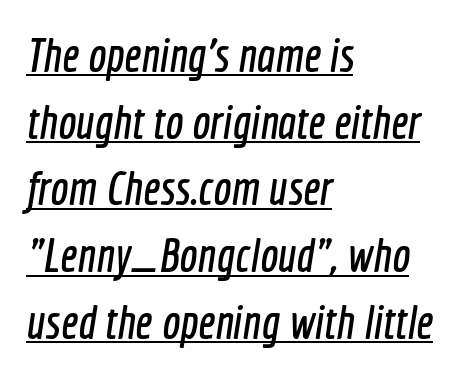
Q: Is the typeface a serif or a sans-serif typeface? A: Sans-serif.
Q: Is the text underlined? A: Yes.
Q: How is the paragraph aligned? A: Left-aligned.
Q: Is the spacing between letters normal or unusually wide? A: Normal.
Q: Is the spacing between lines tight, normal or loose? A: Normal.
Q: Width (condensed, normal, or wide)? A: Condensed.
Q: x-height? A: Medium.
Q: Monospaced? A: No.
